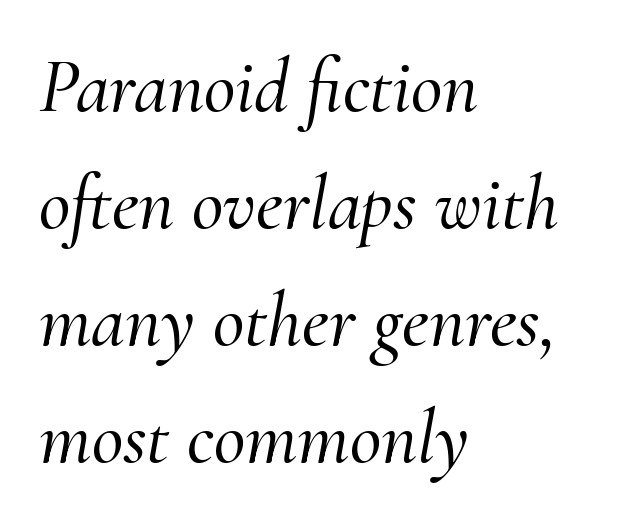
{"serif": "yes", "italic": "yes", "lean": "right", "slant_degrees": 10, "width": "normal", "stroke_contrast": "medium", "x_height": "small", "monospaced": "no", "underline": "no", "align": "left", "line_spacing": "normal", "line_spacing_ratio": 1.52, "letter_spacing": "normal", "letter_spacing_em": 0.0, "glyph_px": 77}
